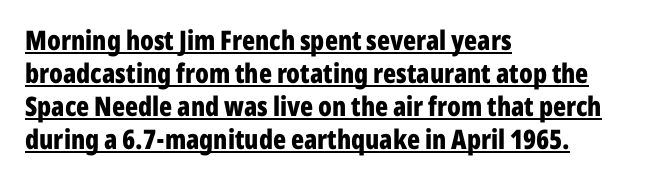
The image shows 27 px bold type, upright; set left-aligned, line spacing 1.22x, normal letter spacing, underlined.
